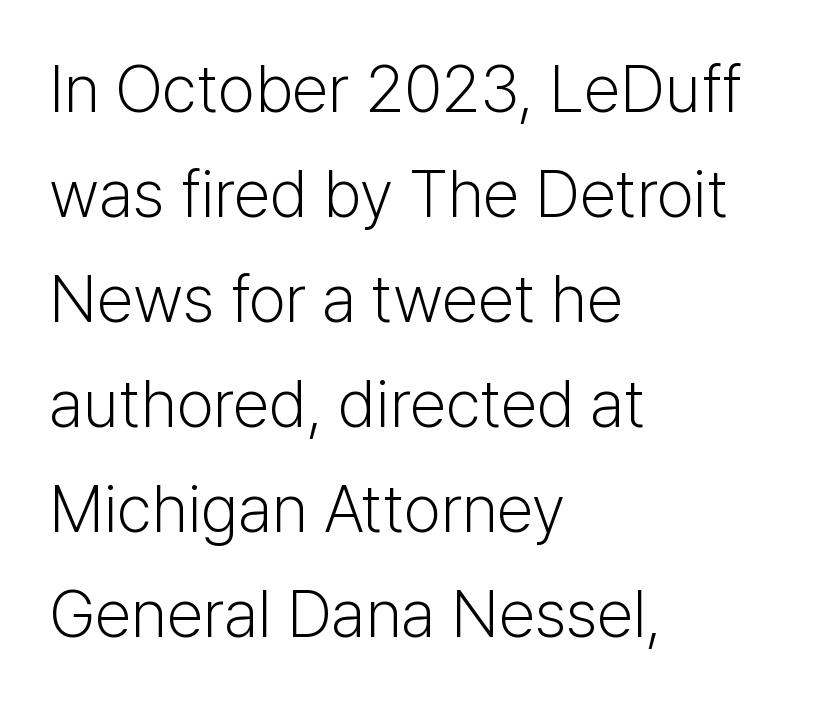
Rule under the text: the space is simply empty. Rendered with straight, roman letterforms. Unlike a traditional serif, this face leaves its strokes unadorned. These lines are rendered in a variable-pitch font. Leftover space on each line is placed entirely after the last word.
